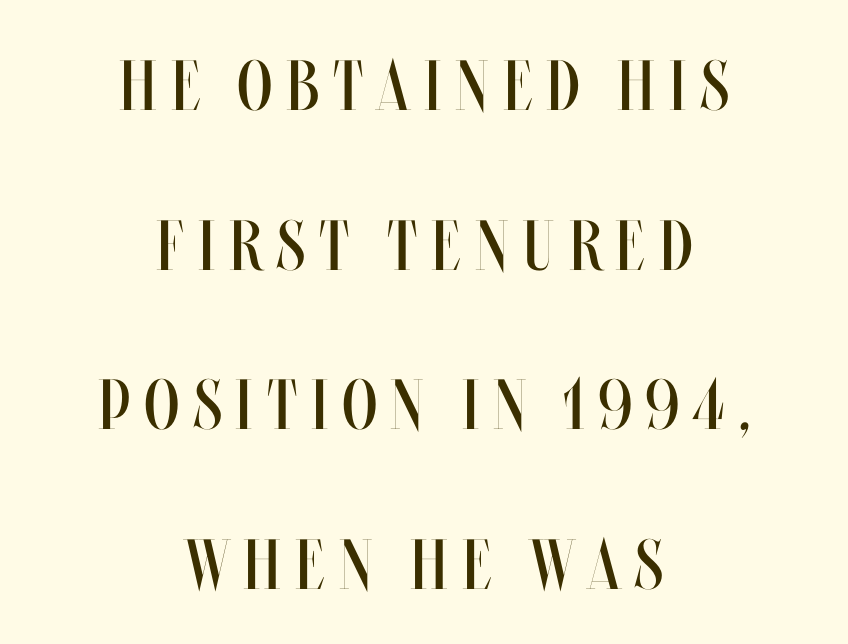
The image shows 71 px regular-weight, condensed type, upright; set centered, loose line spacing (2.25x), unusually wide letter spacing (+0.2 em), not underlined; medium stroke contrast and a large x-height.
